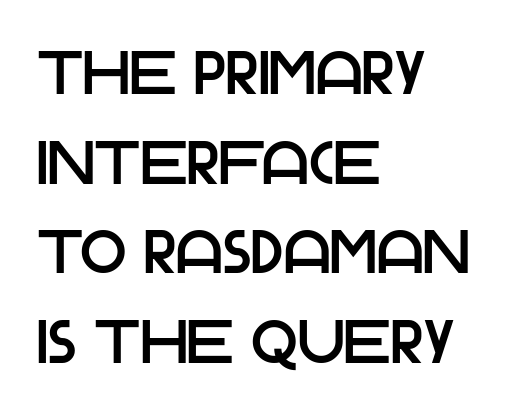
Q: Is the text italic (slanted)? A: No, it is upright.
Q: Is the typeface a serif or a sans-serif typeface? A: Sans-serif.
Q: Is the text underlined? A: No.
Q: How is the paragraph aligned? A: Left-aligned.
Q: Is the spacing between letters normal or unusually wide? A: Normal.
Q: Is the spacing between lines tight, normal or loose? A: Normal.
Q: Width (condensed, normal, or wide)? A: Normal.
Q: Stroke contrast? A: Low.
Q: x-height? A: Large.
Q: Monospaced? A: No.
